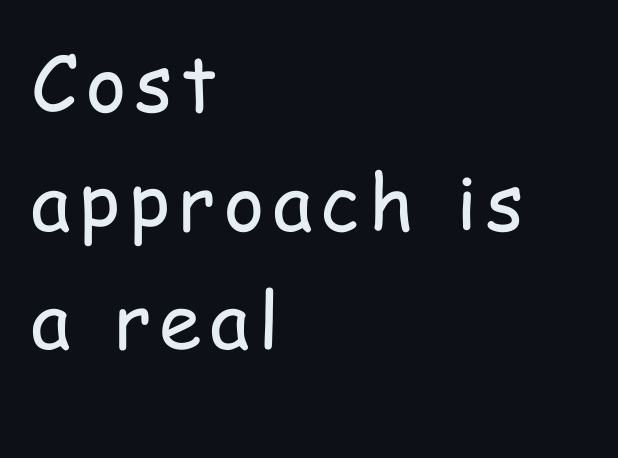
The image shows 77 px regular-weight, condensed sans-serif type, upright; set left-aligned, normal line spacing (1.54x), not underlined; low stroke contrast and a medium x-height.
